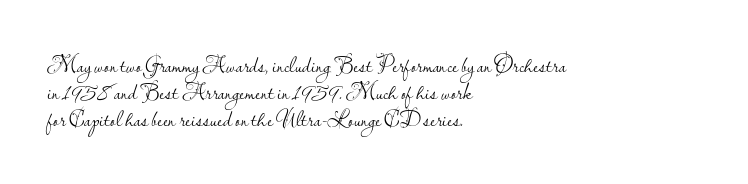
Honestly, the letter spacing is just normal — you wouldn't notice it. A student would call this left alignment; a typographer would say flush left, rag right. The font sits on the lighter half of the weight spectrum, regular included. Just letters on the line, the space beneath them empty.
